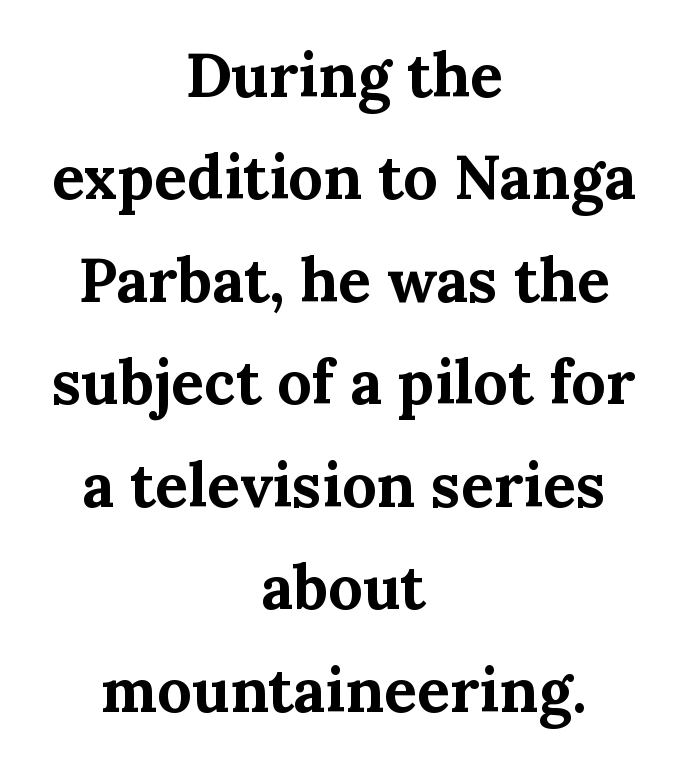
{"serif": "yes", "italic": "no", "bold": "yes", "weight": "bold", "width": "normal", "stroke_contrast": "medium", "x_height": "medium", "monospaced": "no", "underline": "no", "align": "center", "line_spacing": "normal", "line_spacing_ratio": 1.68, "letter_spacing": "normal", "letter_spacing_em": 0.0, "glyph_px": 61}
